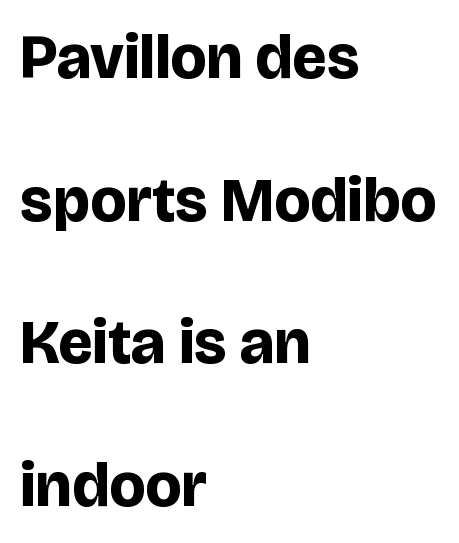
Does the weight exceed regular? Yes, all the way to bold. Nobody touched the tracking dial on this one. The string is rendered with underlining switched off. The rag falls on the right side of this text block. Interline gaps are noticeably wide in this sample.
